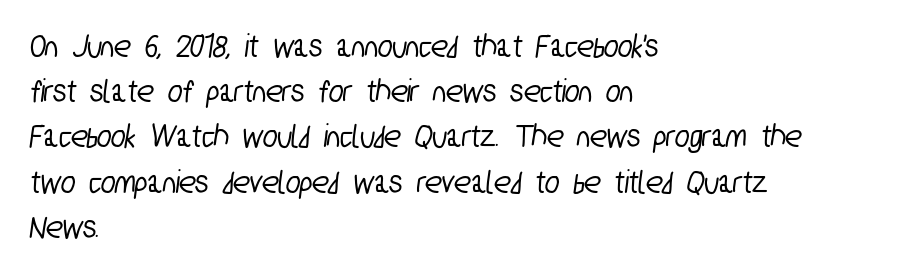
{"serif": "no", "width": "condensed", "stroke_contrast": "low", "x_height": "medium", "monospaced": "no", "underline": "no", "align": "left", "line_spacing": "normal", "line_spacing_ratio": 1.33, "letter_spacing": "normal", "letter_spacing_em": 0.0, "glyph_px": 34}
